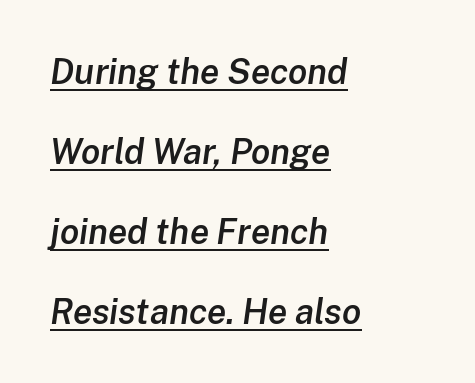
Q: Is the text bold? A: Semi-bold.
Q: Is the text italic (slanted)? A: Yes, it leans right by about 8 degrees.
Q: Is the text underlined? A: Yes.
Q: How is the paragraph aligned? A: Left-aligned.
Q: Is the spacing between letters normal or unusually wide? A: Normal.
Q: Is the spacing between lines tight, normal or loose? A: Loose.
Q: Width (condensed, normal, or wide)? A: Normal.
Q: Stroke contrast? A: Low.
Q: x-height? A: Medium.
Q: Monospaced? A: No.
